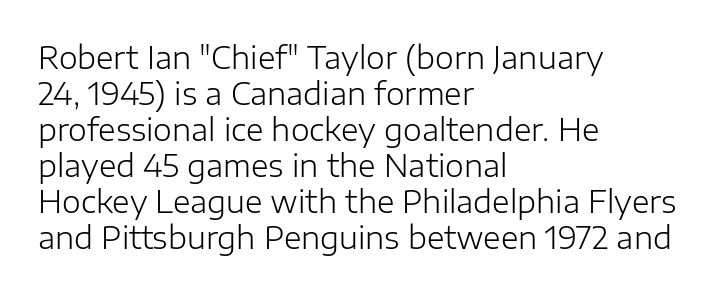
{"serif": "no", "italic": "no", "bold": "no", "weight": "light", "width": "normal", "stroke_contrast": "low", "x_height": "medium", "monospaced": "no", "underline": "no", "align": "left", "line_spacing_ratio": 1.2, "letter_spacing": "normal", "letter_spacing_em": 0.0, "glyph_px": 30}
